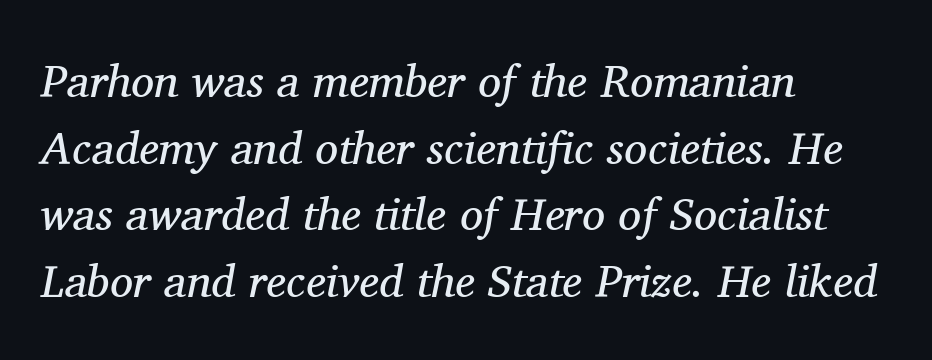
Q: Is the text bold? A: No.
Q: Is the text italic (slanted)? A: Yes, it leans right by about 11 degrees.
Q: Is the typeface a serif or a sans-serif typeface? A: Serif.
Q: Is the text underlined? A: No.
Q: How is the paragraph aligned? A: Left-aligned.
Q: Is the spacing between letters normal or unusually wide? A: Normal.
Q: Is the spacing between lines tight, normal or loose? A: Normal.
Q: Width (condensed, normal, or wide)? A: Normal.
Q: Stroke contrast? A: Medium.
Q: x-height? A: Medium.
Q: Monospaced? A: No.
